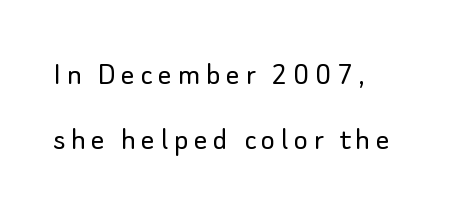
{"serif": "no", "italic": "no", "bold": "no", "weight": "light", "width": "normal", "stroke_contrast": "low", "x_height": "small", "monospaced": "no", "underline": "no", "align": "left", "line_spacing": "loose", "line_spacing_ratio": 1.92, "glyph_px": 34}
